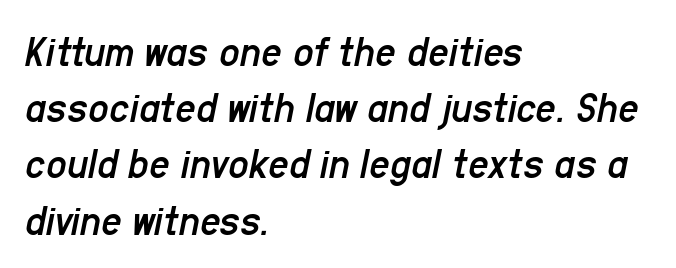
{"italic": "yes", "lean": "right", "slant_degrees": 11, "bold": "no", "weight": "regular", "width": "condensed", "stroke_contrast": "low", "x_height": "medium", "monospaced": "no", "underline": "no", "align": "left", "line_spacing": "normal", "line_spacing_ratio": 1.25, "letter_spacing": "normal", "letter_spacing_em": 0.0, "glyph_px": 45}
